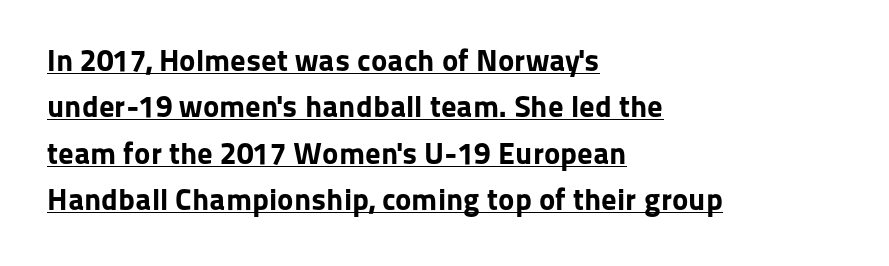
The image shows 31 px bold sans-serif type, upright; set left-aligned, normal line spacing (1.5x), normal letter spacing, underlined; low stroke contrast and a medium x-height.
